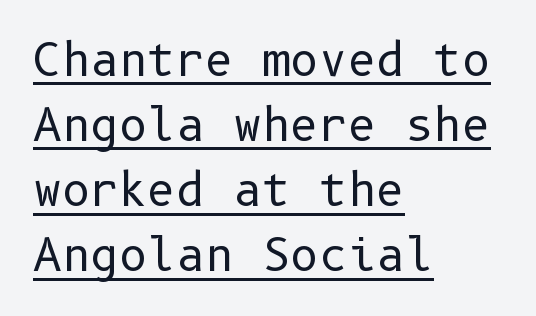
The axis of the letterforms is exactly vertical. The passage shown stacks its lines at a standard gap. Heaviness? Minimal to ordinary, like unemphasized prose. Grotesque or geometric, the face here clearly has no serifs. Underlining? Definitely there.
